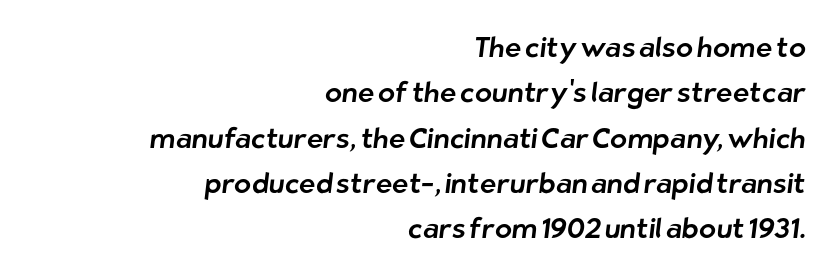
Q: Is the typeface a serif or a sans-serif typeface? A: Sans-serif.
Q: Is the text underlined? A: No.
Q: How is the paragraph aligned? A: Right-aligned.
Q: Is the spacing between letters normal or unusually wide? A: Normal.
Q: Is the spacing between lines tight, normal or loose? A: Normal.
Q: Width (condensed, normal, or wide)? A: Normal.
Q: Stroke contrast? A: Low.
Q: x-height? A: Medium.
Q: Monospaced? A: No.
